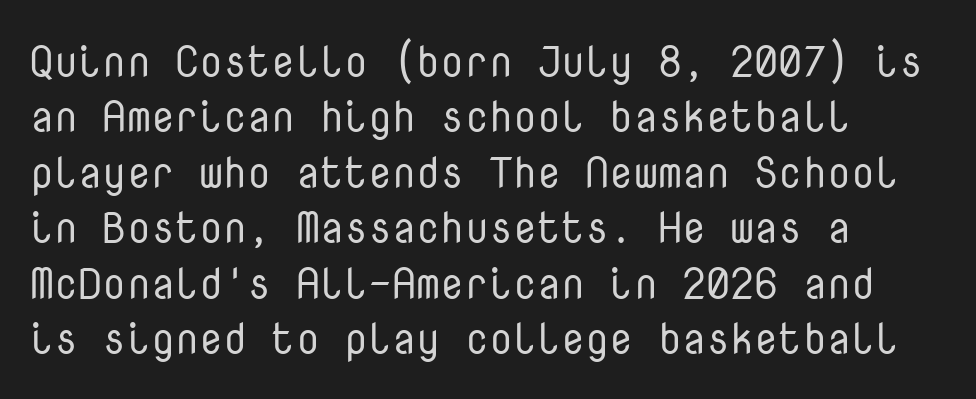
The rendering uses typewriter-style spacing with identical character cells. Weight: not bold — regular or lighter. No italicization has been applied; the sample stays upright. Does the type have serifs? No, each stem ends abruptly. Between one letter and the next there's only the usual sliver of space.
